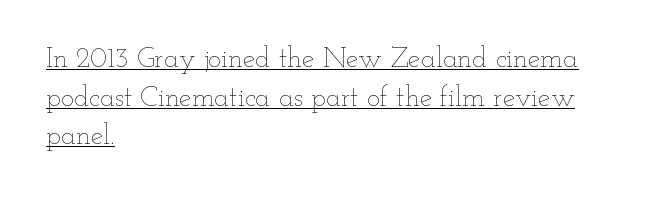
The face used here is rendered with its standard letterfit. Each letter keeps its own natural width here, so spacing adapts to shape. Beneath each row of characters lies a ruled line. Every character sits straight up, as roman type does. Leftover space on each line is placed entirely after the last word. Summary of vertical rhythm: regular, with standard interline spacing.
